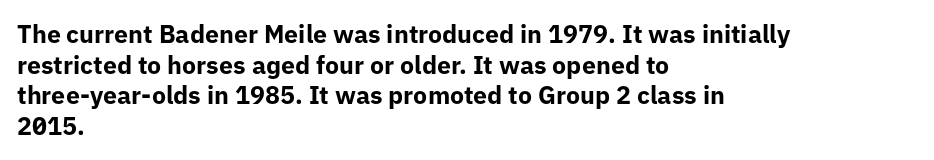
The image shows 25 px bold type, upright; set left-aligned, line spacing 1.23x, normal letter spacing, not underlined.
